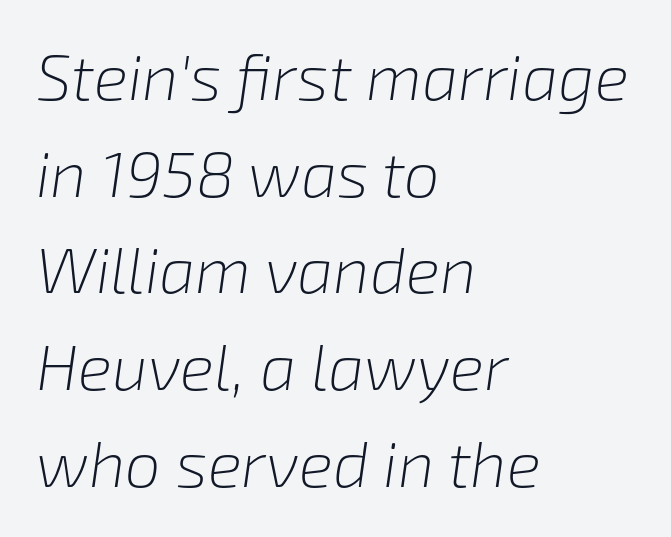
Q: Is the text bold? A: No.
Q: Is the text italic (slanted)? A: Yes, it leans right by about 8 degrees.
Q: Is the text underlined? A: No.
Q: How is the paragraph aligned? A: Left-aligned.
Q: Is the spacing between letters normal or unusually wide? A: Normal.
Q: Is the spacing between lines tight, normal or loose? A: Normal.
Q: Width (condensed, normal, or wide)? A: Normal.
Q: Stroke contrast? A: Low.
Q: x-height? A: Medium.
Q: Monospaced? A: No.
